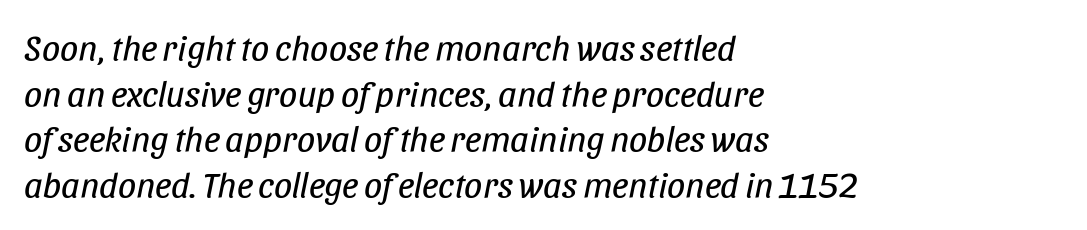
Q: Is the text bold? A: No.
Q: Is the text italic (slanted)? A: Yes, it leans right by about 11 degrees.
Q: Is the text underlined? A: No.
Q: How is the paragraph aligned? A: Left-aligned.
Q: Is the spacing between letters normal or unusually wide? A: Normal.
Q: Is the spacing between lines tight, normal or loose? A: Normal.
Q: Width (condensed, normal, or wide)? A: Condensed.
Q: Stroke contrast? A: Low.
Q: x-height? A: Large.
Q: Monospaced? A: No.
